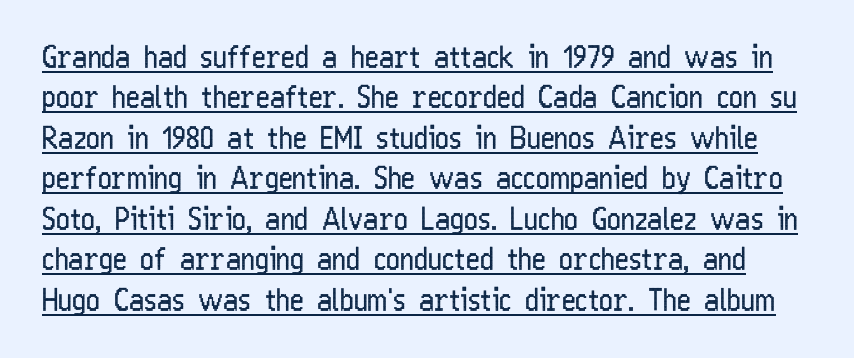
Q: Is the text bold? A: No.
Q: Is the text italic (slanted)? A: No, it is upright.
Q: Is the typeface a serif or a sans-serif typeface? A: Sans-serif.
Q: Is the text underlined? A: Yes.
Q: Is the spacing between letters normal or unusually wide? A: Normal.
Q: Is the spacing between lines tight, normal or loose? A: Normal.
Q: Width (condensed, normal, or wide)? A: Condensed.
Q: Stroke contrast? A: Low.
Q: x-height? A: Medium.
Q: Monospaced? A: No.
